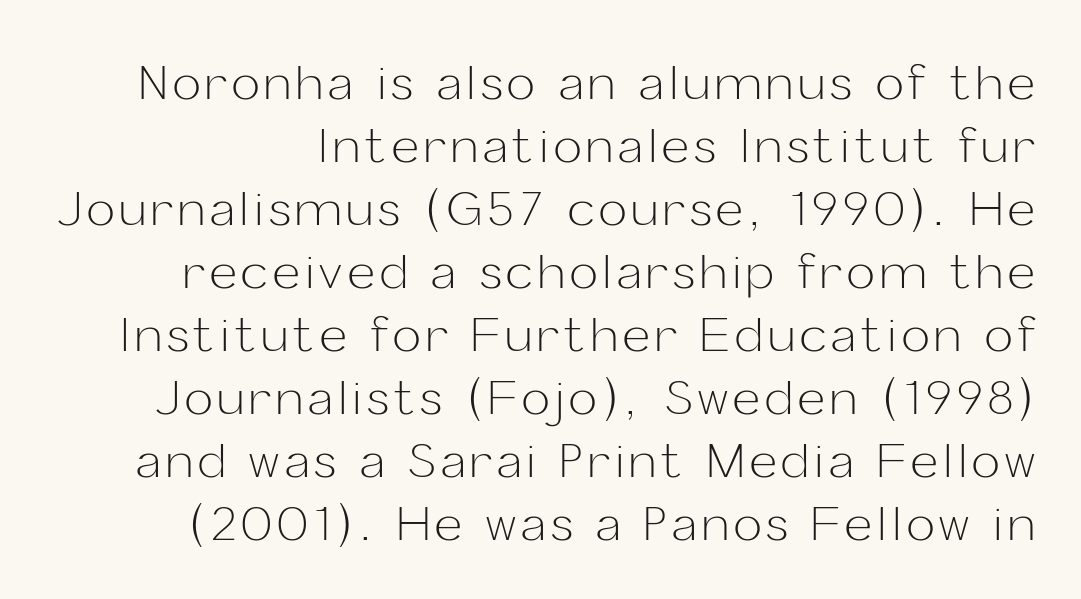
Q: Is the text bold? A: No.
Q: Is the text italic (slanted)? A: No, it is upright.
Q: Is the typeface a serif or a sans-serif typeface? A: Sans-serif.
Q: Is the text underlined? A: No.
Q: Is the spacing between lines tight, normal or loose? A: Normal.
Q: Width (condensed, normal, or wide)? A: Normal.
Q: Stroke contrast? A: Low.
Q: x-height? A: Medium.
Q: Monospaced? A: No.
